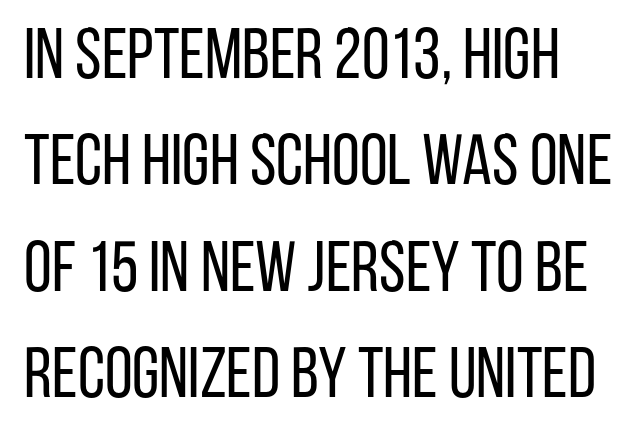
Q: Is the text bold? A: No.
Q: Is the text italic (slanted)? A: No, it is upright.
Q: Is the typeface a serif or a sans-serif typeface? A: Sans-serif.
Q: Is the text underlined? A: No.
Q: Is the spacing between letters normal or unusually wide? A: Normal.
Q: Is the spacing between lines tight, normal or loose? A: Normal.
Q: Width (condensed, normal, or wide)? A: Condensed.
Q: Stroke contrast? A: Low.
Q: x-height? A: Large.
Q: Monospaced? A: No.
